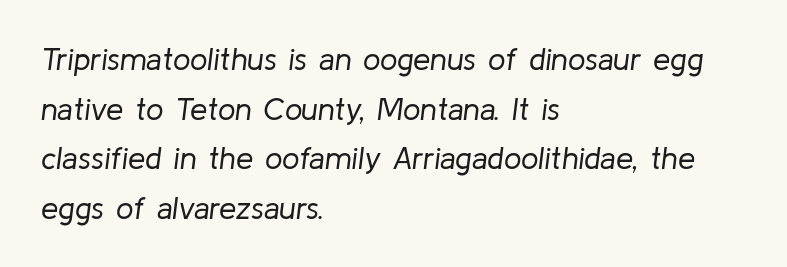
Does the lettering tilt? It does — this is italic. Vertically, the passage feels balanced, rows spaced as you'd expect. Proportional: the letters do not fall into vertical columns. Nobody drew a line under any word here.
